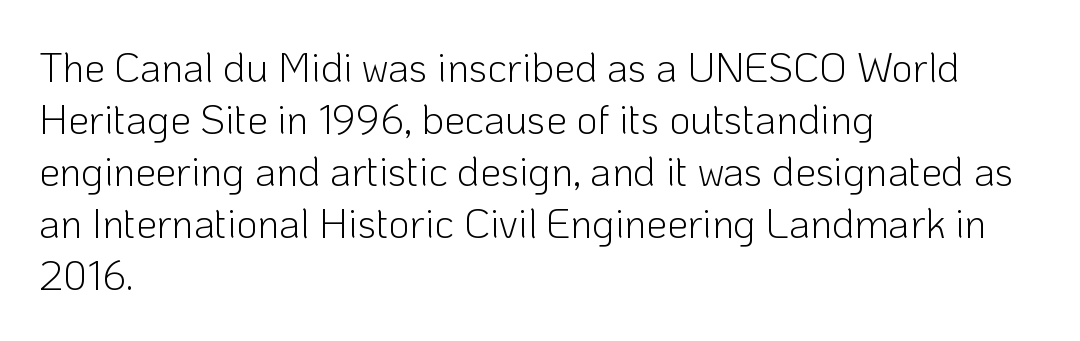
Q: Is the text bold? A: No.
Q: Is the text italic (slanted)? A: No, it is upright.
Q: Is the typeface a serif or a sans-serif typeface? A: Sans-serif.
Q: Is the text underlined? A: No.
Q: How is the paragraph aligned? A: Left-aligned.
Q: Is the spacing between letters normal or unusually wide? A: Normal.
Q: Is the spacing between lines tight, normal or loose? A: Normal.
Q: Width (condensed, normal, or wide)? A: Normal.
Q: Stroke contrast? A: Low.
Q: x-height? A: Medium.
Q: Monospaced? A: No.
